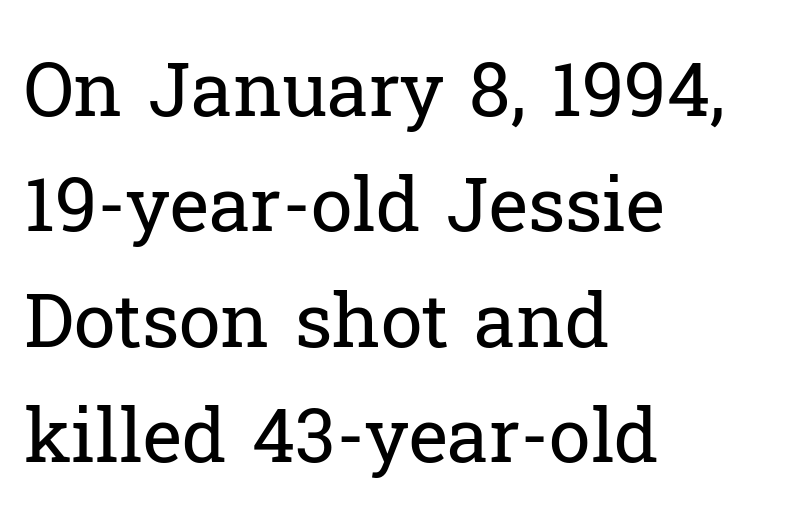
The image shows 75 px regular-weight serif type, upright; set left-aligned, normal line spacing (1.54x), normal letter spacing, not underlined; low stroke contrast and a medium x-height.
